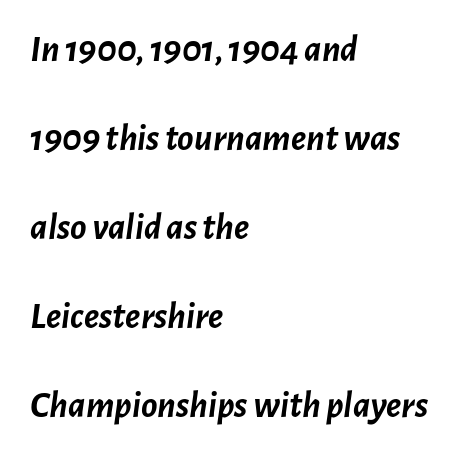
Q: Is the text bold? A: Yes.
Q: Is the text italic (slanted)? A: Yes, it leans right by about 7 degrees.
Q: Is the text underlined? A: No.
Q: How is the paragraph aligned? A: Left-aligned.
Q: Is the spacing between letters normal or unusually wide? A: Normal.
Q: Is the spacing between lines tight, normal or loose? A: Loose.
Q: Width (condensed, normal, or wide)? A: Normal.
Q: Stroke contrast? A: Low.
Q: x-height? A: Medium.
Q: Monospaced? A: No.
